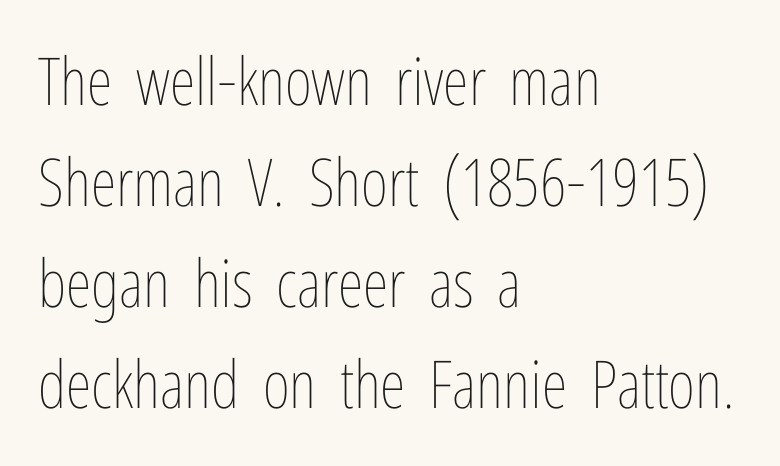
The typography opts for an upright posture over an oblique one. Weight class: somewhere from thin through regular. Each letter keeps its own natural width here, so spacing adapts to shape. The specimen omits any rule beneath the text block's lines. Does the leading feel generous? No, just average. The ragged edge is on the right, which tells us the setting is flush left.
